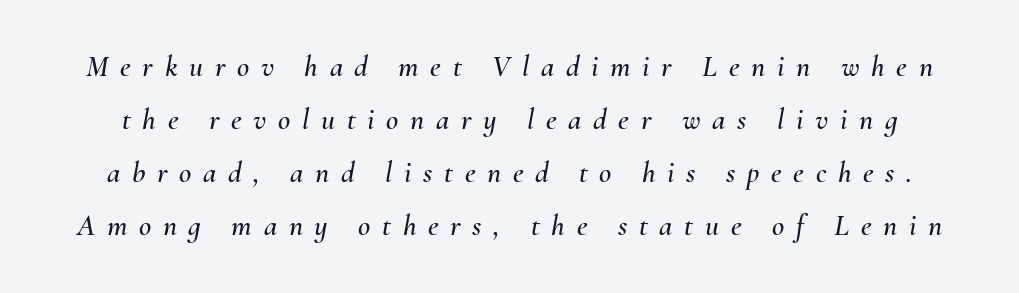
The image shows 30 px text type, italic (leaning right); set line spacing 1.77x, unusually wide letter spacing (+0.39 em), not underlined; medium stroke contrast and a small x-height.
